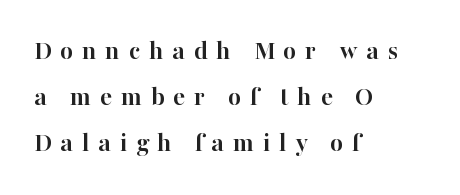
Clear beneath every line of the passage. The text was rendered using a seriffed face with decorative stroke endings. Glyph-to-glyph distance is far greater than everyday printed text. What's the leading like? Ordinary, nothing unusual. If you drew a ruler down the left edge, every line would touch it. The rendering uses natural spacing where letterforms have individual widths.
